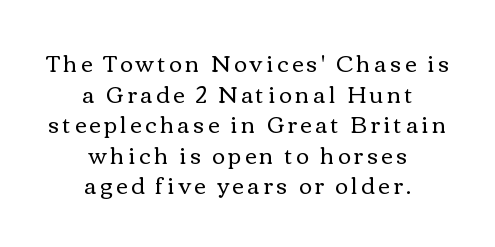
The image shows 22 px text type, upright; set centered, normal line spacing (1.39x), not underlined.
